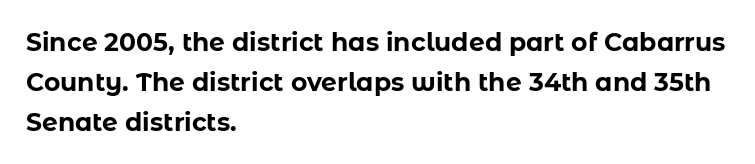
{"italic": "no", "bold": "yes", "underline": "no", "align": "left", "line_spacing": "normal", "line_spacing_ratio": 1.6, "letter_spacing": "normal", "letter_spacing_em": 0.0, "glyph_px": 25}
